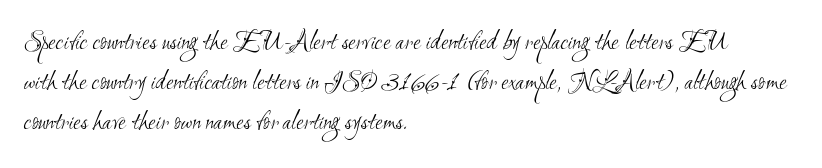
The image shows 27 px text type; set left-aligned, normal line spacing (1.49x), normal letter spacing, not underlined.
